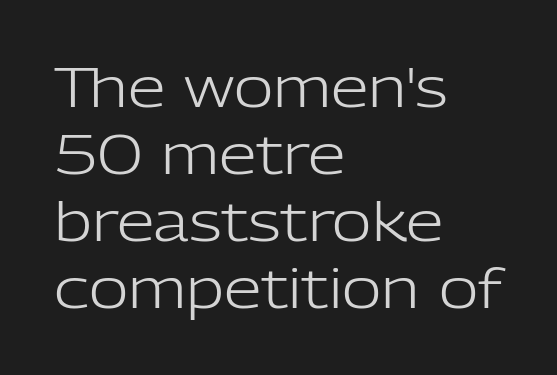
You could call the tracking neutral — neither tight nor loose. Here the designer chose a conventional face with non-uniform glyph widths. The passage shown is not underscored anywhere. Upright lettering throughout.
